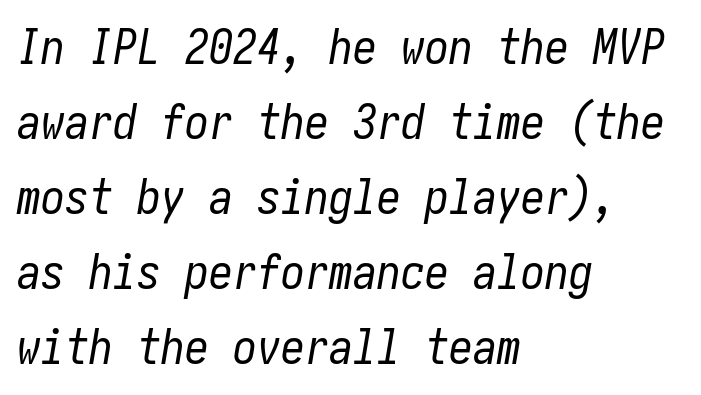
Q: Is the text bold? A: No.
Q: Is the text italic (slanted)? A: Yes, it leans right by about 10 degrees.
Q: Is the text underlined? A: No.
Q: How is the paragraph aligned? A: Left-aligned.
Q: Is the spacing between letters normal or unusually wide? A: Normal.
Q: Is the spacing between lines tight, normal or loose? A: Normal.
Q: Width (condensed, normal, or wide)? A: Condensed.
Q: Stroke contrast? A: Low.
Q: x-height? A: Medium.
